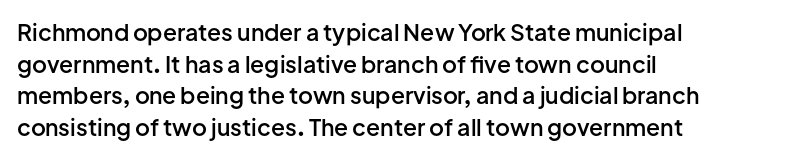
Ordinary non-slanted type is in use. This sample is left-justified, so line endings fall wherever the words run out. The letters sit at their default tracking, neither squeezed nor spread. Descenders are the only things crossing below the line.
